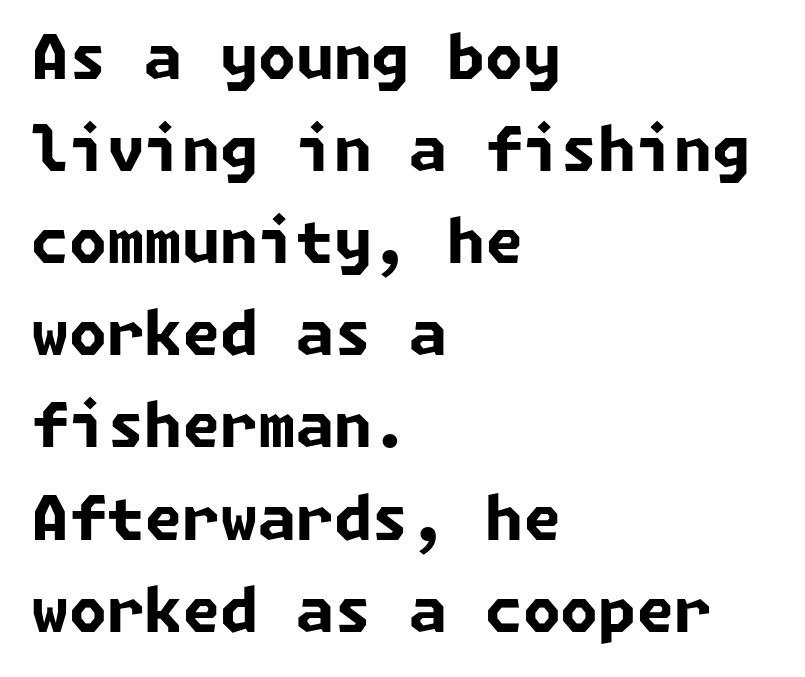
The image shows 61 px bold sans-serif type; set left-aligned, normal line spacing (1.51x), normal letter spacing, not underlined; low stroke contrast and a medium x-height.
